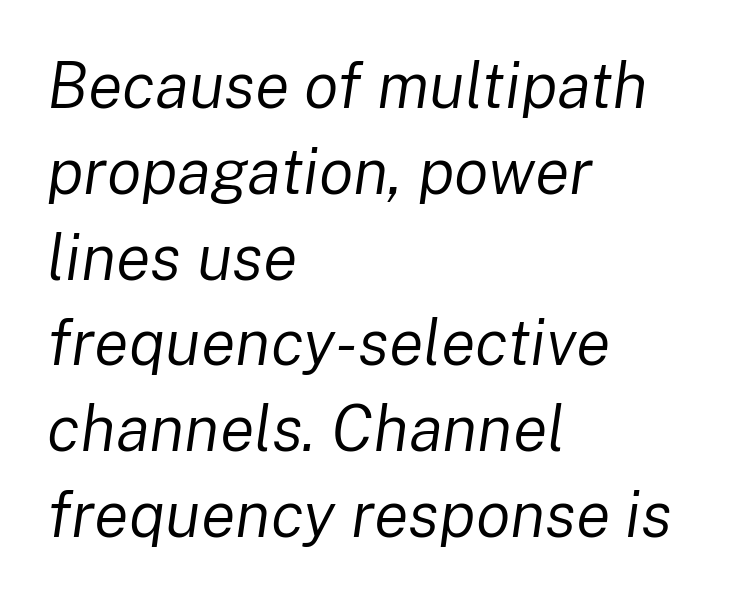
The face used here is proportionally spaced, like ordinary book or web type. The string is rendered with underlining switched off. Characters follow at the spacing the type designer built in. Rows of type keep a routine distance in the vertical direction.
